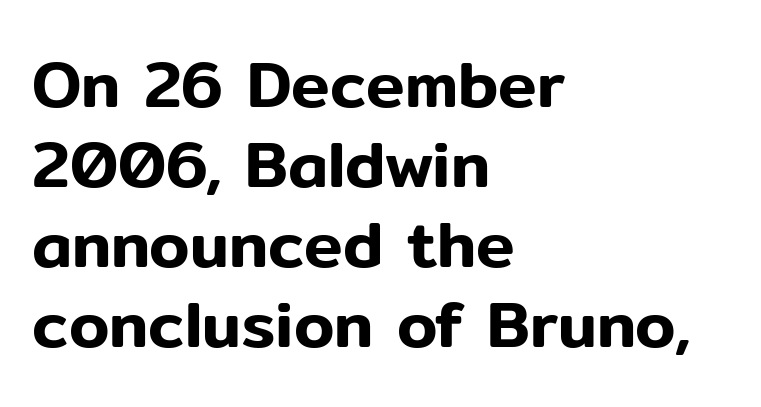
The image shows 65 px sans-serif type, upright; set left-aligned, line spacing 1.23x, normal letter spacing, not underlined; low stroke contrast and a medium x-height.
